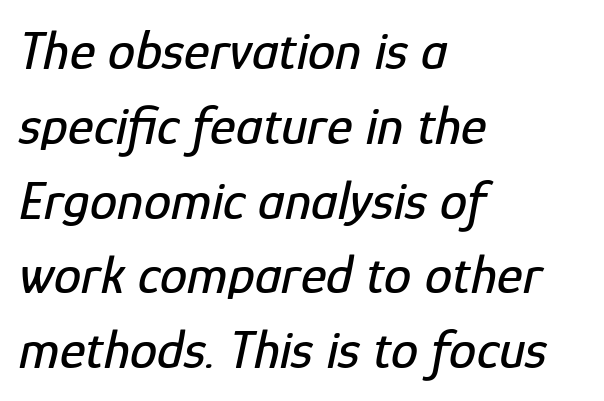
Q: Is the text italic (slanted)? A: Yes, it leans right by about 12 degrees.
Q: Is the text underlined? A: No.
Q: How is the paragraph aligned? A: Left-aligned.
Q: Is the spacing between letters normal or unusually wide? A: Normal.
Q: Is the spacing between lines tight, normal or loose? A: Normal.
Q: Width (condensed, normal, or wide)? A: Condensed.
Q: Stroke contrast? A: Low.
Q: x-height? A: Medium.
Q: Monospaced? A: No.
